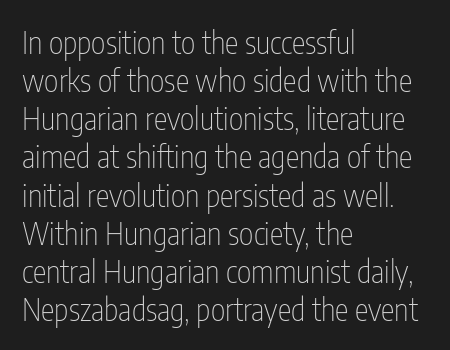
{"serif": "no", "italic": "no", "bold": "no", "weight": "thin", "width": "condensed", "stroke_contrast": "low", "x_height": "medium", "monospaced": "no", "underline": "no", "align": "left", "line_spacing_ratio": 1.23, "letter_spacing": "normal", "letter_spacing_em": 0.0, "glyph_px": 31}
